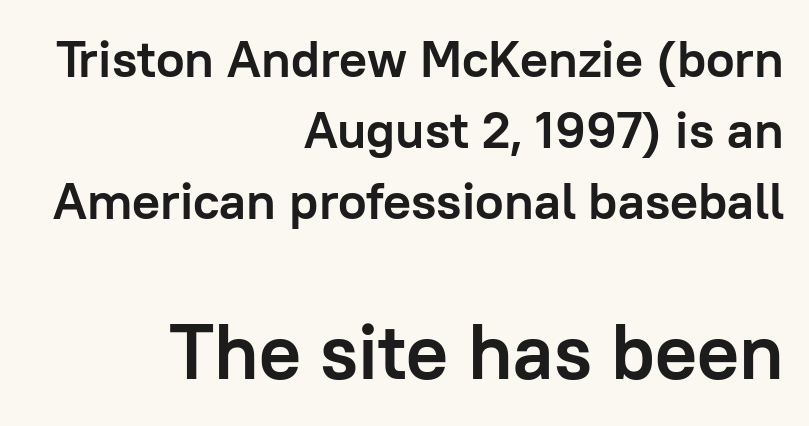
Q: Is the text bold? A: Yes.
Q: Is the text italic (slanted)? A: No, it is upright.
Q: Is the typeface a serif or a sans-serif typeface? A: Sans-serif.
Q: Is the text underlined? A: No.
Q: How is the paragraph aligned? A: Right-aligned.
Q: Is the spacing between letters normal or unusually wide? A: Normal.
Q: Is the spacing between lines tight, normal or loose? A: Normal.
Q: Which block of text is set in a larger size, the first (top) or the second (bottom)? A: The second (bottom) one.
Q: Width (condensed, normal, or wide)? A: Normal.
Q: Stroke contrast? A: Low.
Q: x-height? A: Medium.
Q: Monospaced? A: No.
